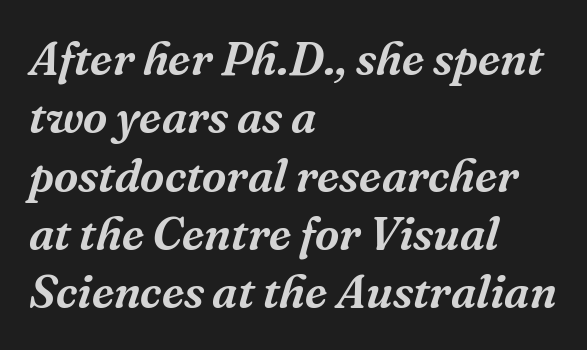
{"serif": "yes", "italic": "yes", "lean": "right", "slant_degrees": 16, "width": "normal", "stroke_contrast": "medium", "x_height": "medium", "monospaced": "no", "underline": "no", "align": "left", "line_spacing_ratio": 1.24, "letter_spacing": "normal", "letter_spacing_em": 0.0, "glyph_px": 47}
